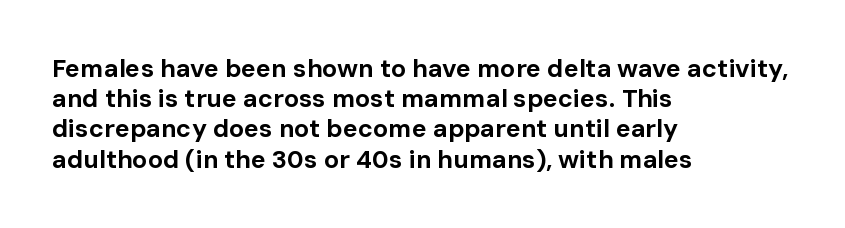
Q: Is the text bold? A: Yes.
Q: Is the text italic (slanted)? A: No, it is upright.
Q: Is the text underlined? A: No.
Q: How is the paragraph aligned? A: Left-aligned.
Q: Is the spacing between letters normal or unusually wide? A: Normal.
